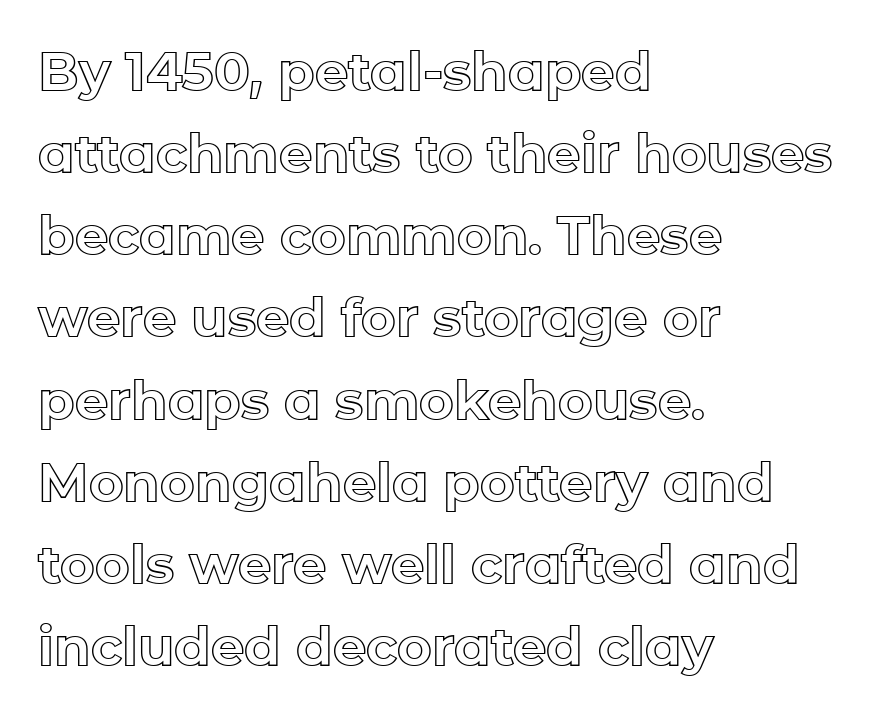
The image shows 53 px text type, upright; set left-aligned, normal line spacing (1.55x), normal letter spacing, not underlined; a medium x-height.
